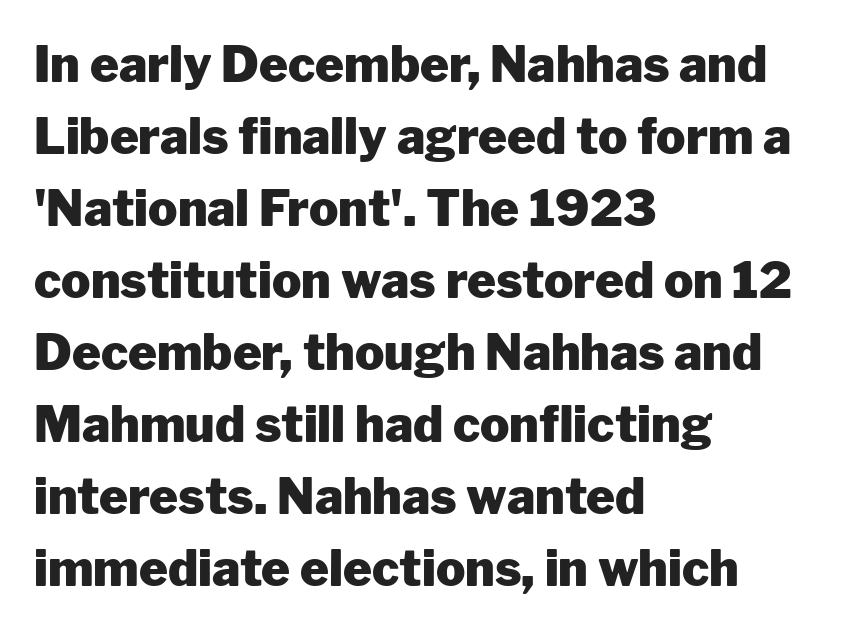
The image shows 49 px heavy sans-serif type, upright; set left-aligned, normal line spacing (1.47x), normal letter spacing, not underlined; low stroke contrast and a medium x-height.
